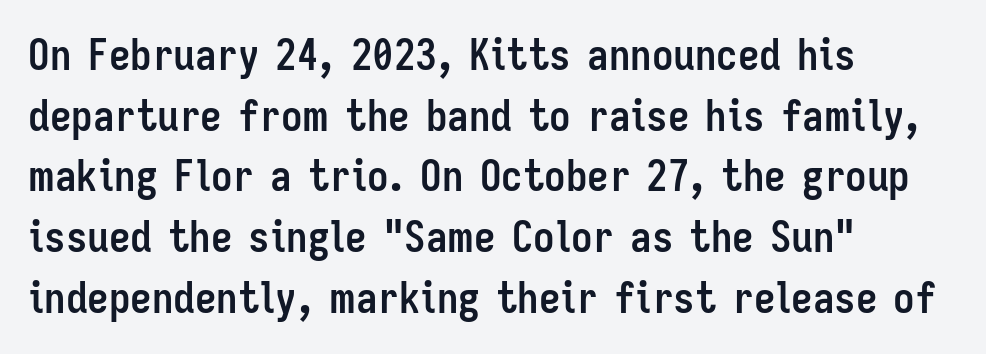
The lines sit at an ordinary, default distance from one another. This rendering employs a face without finishing strokes, i.e., a sans-serif. Each letter keeps its own natural width here, so spacing adapts to shape. Style check: upright. The space directly below the letters is spotless.
